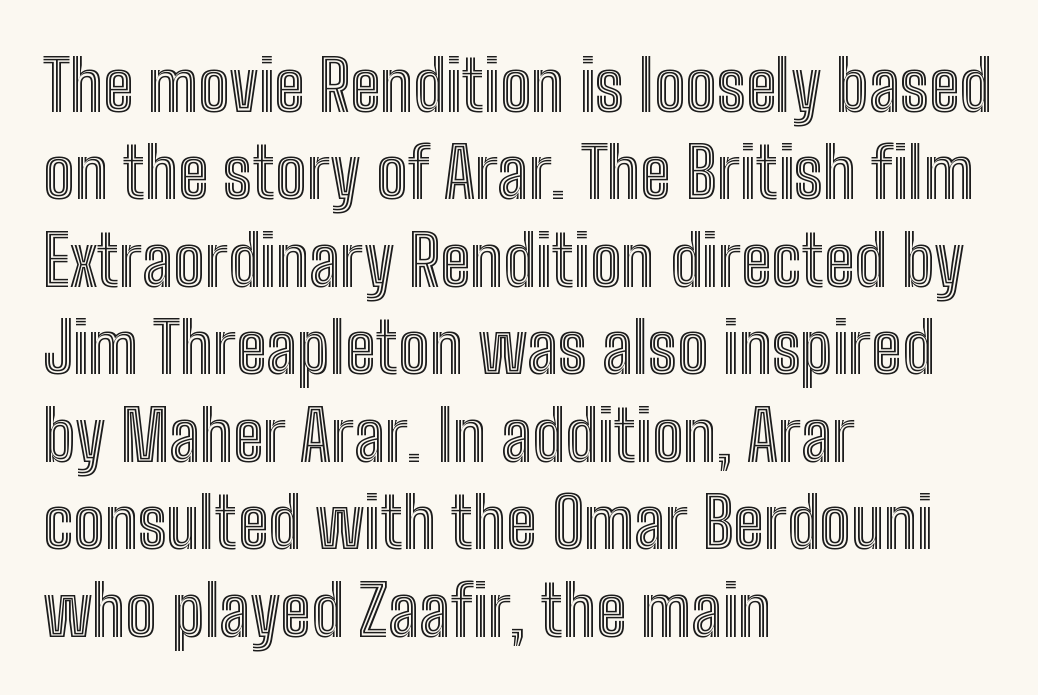
The image shows 70 px condensed type, upright; set left-aligned, normal line spacing (1.25x), normal letter spacing, not underlined; a medium x-height.
